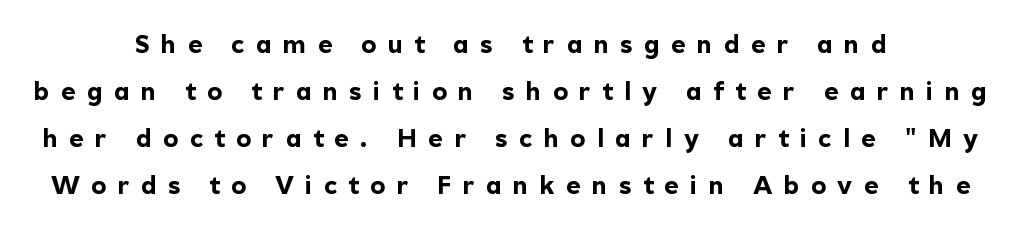
{"italic": "no", "bold": "yes", "underline": "no", "align": "center", "line_spacing_ratio": 1.88, "letter_spacing": "wide", "letter_spacing_em": 0.46, "glyph_px": 25}
